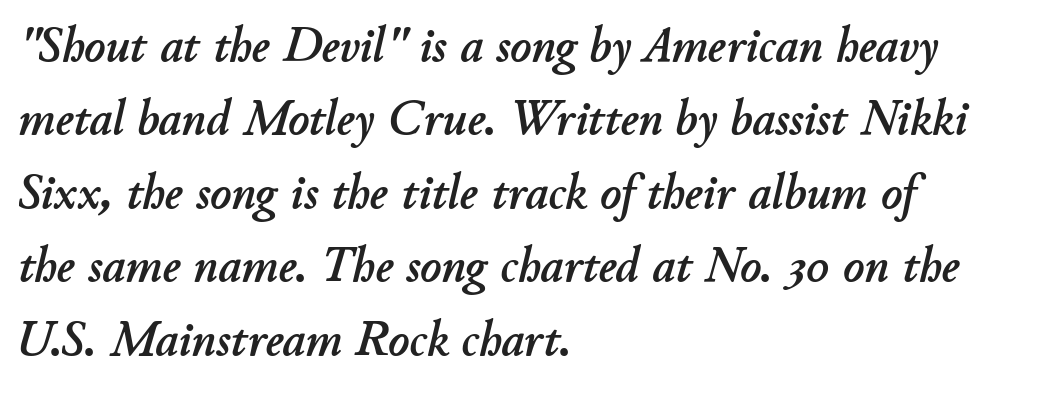
Q: Is the text italic (slanted)? A: Yes, it leans right by about 11 degrees.
Q: Is the text underlined? A: No.
Q: How is the paragraph aligned? A: Left-aligned.
Q: Is the spacing between letters normal or unusually wide? A: Normal.
Q: Is the spacing between lines tight, normal or loose? A: Normal.
Q: Width (condensed, normal, or wide)? A: Normal.
Q: Stroke contrast? A: Low.
Q: x-height? A: Small.
Q: Monospaced? A: No.
